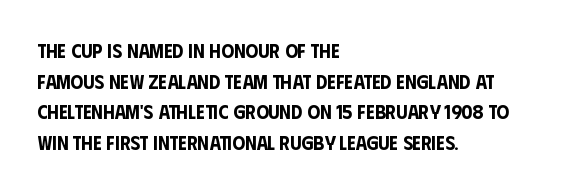
{"italic": "no", "underline": "no", "align": "left", "line_spacing": "normal", "line_spacing_ratio": 1.53, "letter_spacing": "normal", "letter_spacing_em": 0.0, "glyph_px": 20}
